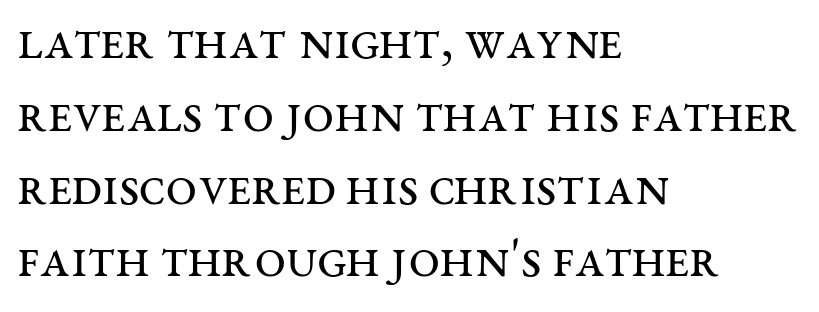
Glance below the letters and you will spot only blank space. The face used here is rendered with its standard letterfit. Leading: standard. Weight class: somewhere from thin through regular. Each line starts at the same left margin while the right side varies. The rendering uses natural spacing where letterforms have individual widths.
